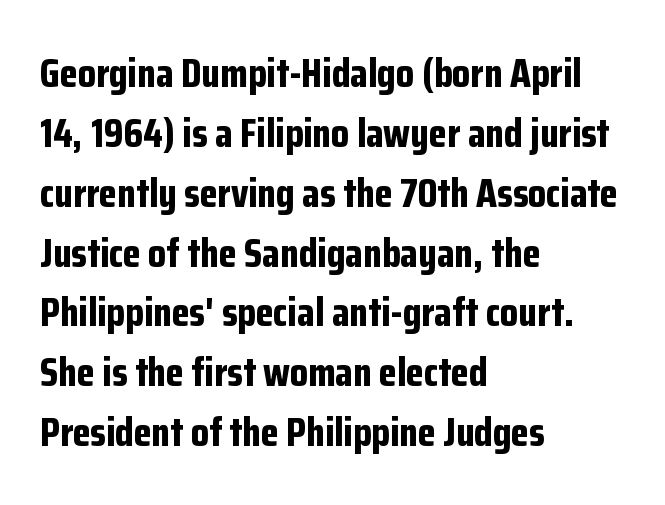
Does the copy run flush right? No — it runs flush left. Posture: upright roman. Each letter's strokes conclude bluntly, with no projecting serifs. The zone under the glyphs is completely vacant. A typesetter would call this zero additional tracking.
